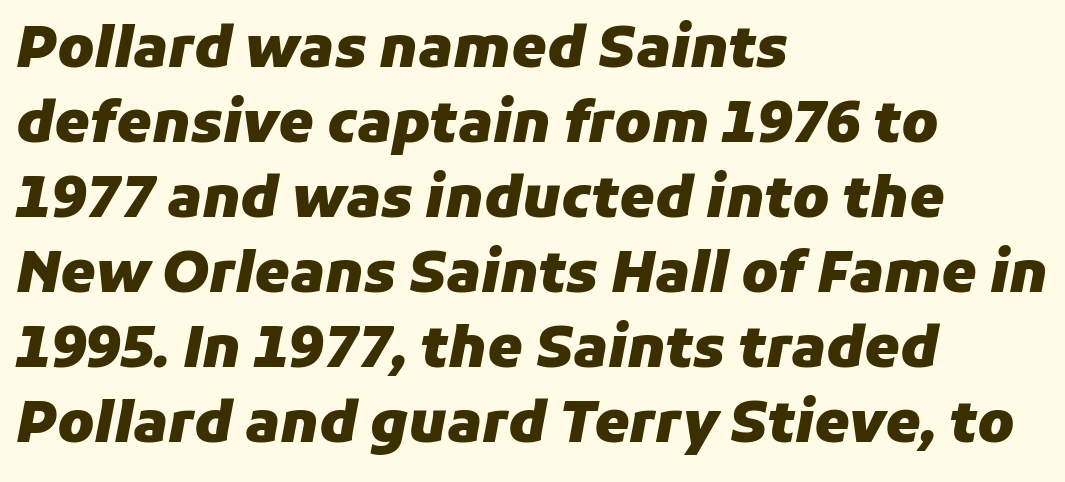
Q: Is the text bold? A: Yes.
Q: Is the text italic (slanted)? A: Yes, it leans right by about 11 degrees.
Q: Is the text underlined? A: No.
Q: How is the paragraph aligned? A: Left-aligned.
Q: Is the spacing between letters normal or unusually wide? A: Normal.
Q: Is the spacing between lines tight, normal or loose? A: Normal.
Q: Width (condensed, normal, or wide)? A: Normal.
Q: Stroke contrast? A: Low.
Q: x-height? A: Medium.
Q: Monospaced? A: No.
